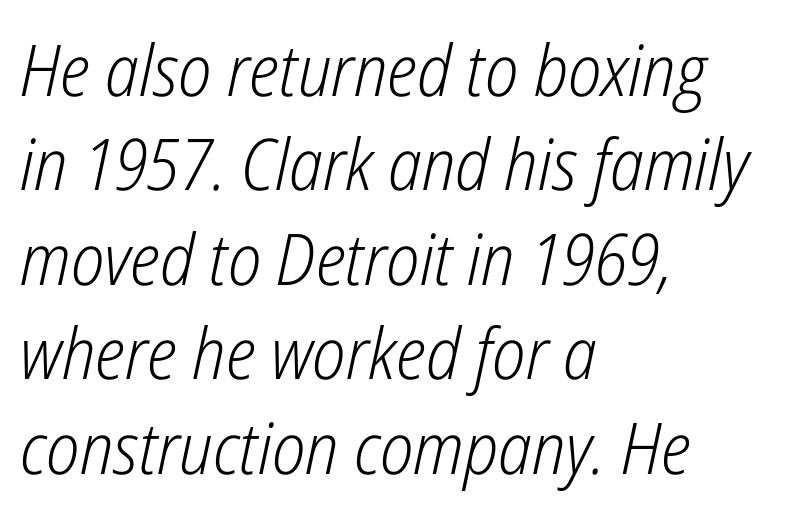
{"italic": "yes", "lean": "right", "slant_degrees": 12, "bold": "no", "weight": "light", "width": "condensed", "stroke_contrast": "low", "x_height": "medium", "monospaced": "no", "underline": "no", "align": "left", "line_spacing": "normal", "line_spacing_ratio": 1.33, "letter_spacing": "normal", "letter_spacing_em": 0.0, "glyph_px": 71}
